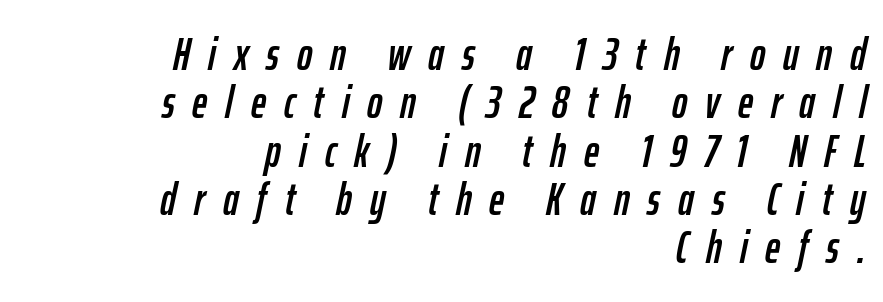
The rendering uses a small line-height, squeezing the rows. Decoration check: the copy has no underline. Emphasis-style slanted type is in use. Look at the tracking — it's clearly loosened, letters drifting apart.
